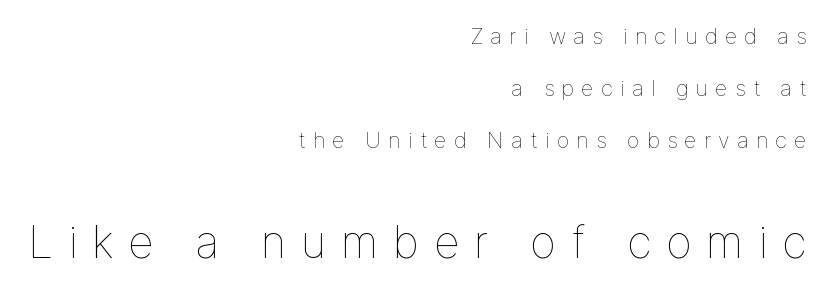
The image shows 45 px thin type, upright; set right-aligned, loose line spacing (2.37x), unusually wide letter spacing (+0.32 em), not underlined; the second (bottom) block is 2.05x larger; low stroke contrast and a medium x-height.
